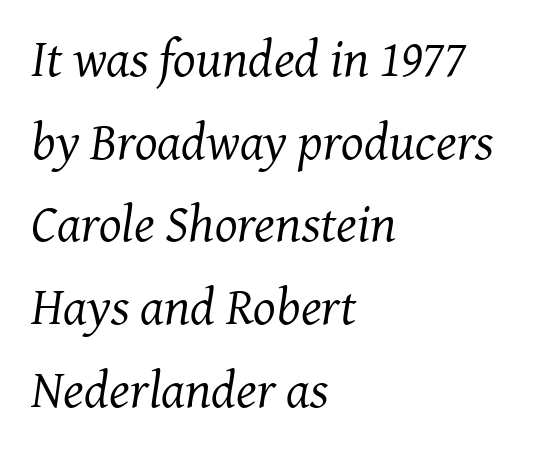
{"serif": "yes", "italic": "yes", "lean": "right", "slant_degrees": 7, "bold": "no", "weight": "regular", "width": "normal", "stroke_contrast": "medium", "x_height": "medium", "monospaced": "no", "underline": "no", "align": "left", "line_spacing": "normal", "line_spacing_ratio": 1.56, "letter_spacing": "normal", "letter_spacing_em": 0.0, "glyph_px": 53}
